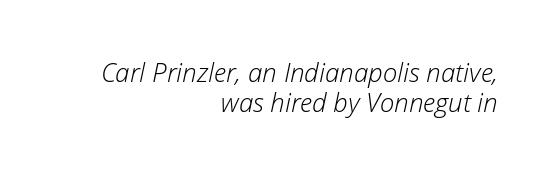
Short and long lines alike share a common ending point at right. These lines keep a tight, regular rhythm from letter to letter. The axis of the letterforms is tilted away from vertical. The baseline area is clear. A light-to-regular cut is what we see here.
